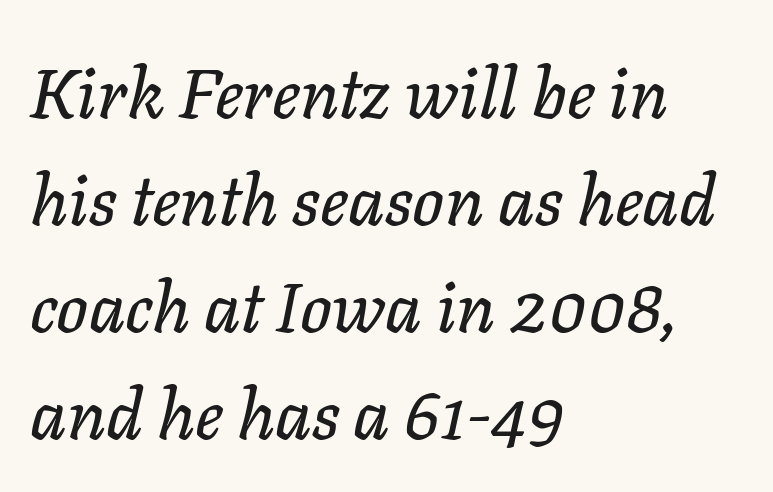
Q: Is the text italic (slanted)? A: Yes, it leans right by about 11 degrees.
Q: Is the text underlined? A: No.
Q: How is the paragraph aligned? A: Left-aligned.
Q: Is the spacing between letters normal or unusually wide? A: Normal.
Q: Is the spacing between lines tight, normal or loose? A: Normal.
Q: Width (condensed, normal, or wide)? A: Normal.
Q: Stroke contrast? A: Low.
Q: x-height? A: Medium.
Q: Monospaced? A: No.
